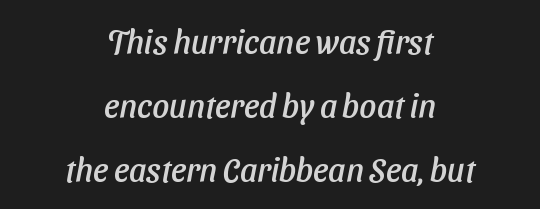
{"italic": "yes", "lean": "right", "slant_degrees": 11, "width": "normal", "stroke_contrast": "low", "x_height": "medium", "monospaced": "no", "underline": "no", "align": "center", "line_spacing": "loose", "line_spacing_ratio": 1.94, "letter_spacing": "normal", "letter_spacing_em": 0.0, "glyph_px": 33}
